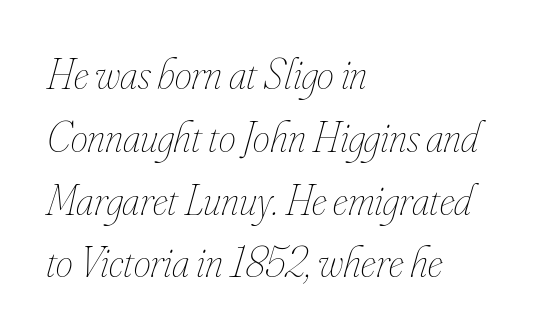
Underline: absent. The compositor pushed each line to the left boundary. Italic? Definitely — the glyphs are oblique. The letters advance in unequal steps, a hallmark of proportional type. The space between consecutive lines is moderate.
